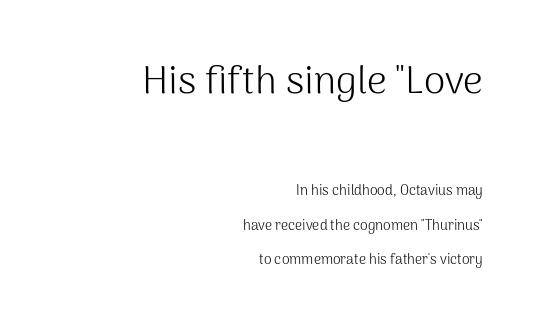
Q: Is the text bold? A: No.
Q: Is the text italic (slanted)? A: No, it is upright.
Q: Is the typeface a serif or a sans-serif typeface? A: Sans-serif.
Q: Is the text underlined? A: No.
Q: How is the paragraph aligned? A: Right-aligned.
Q: Is the spacing between letters normal or unusually wide? A: Normal.
Q: Is the spacing between lines tight, normal or loose? A: Loose.
Q: Which block of text is set in a larger size, the first (top) or the second (bottom)? A: The first (top) one.
Q: Width (condensed, normal, or wide)? A: Normal.
Q: Stroke contrast? A: Medium.
Q: x-height? A: Medium.
Q: Monospaced? A: No.
